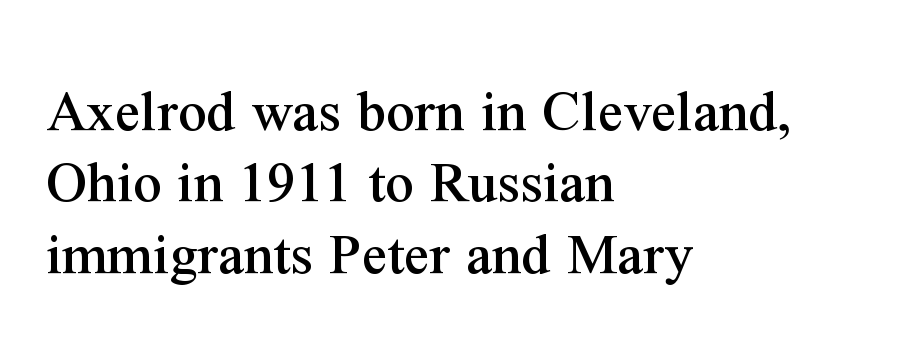
{"serif": "yes", "italic": "no", "width": "normal", "stroke_contrast": "medium", "x_height": "medium", "monospaced": "no", "underline": "no", "align": "left", "line_spacing": "tight", "line_spacing_ratio": 1.15, "letter_spacing": "normal", "letter_spacing_em": 0.0, "glyph_px": 62}
